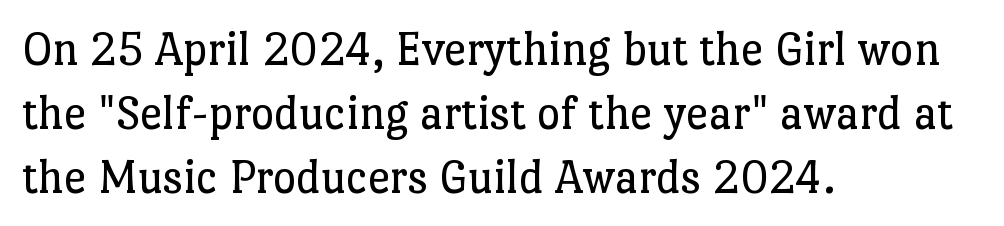
The image shows 50 px regular-weight serif type, upright; set left-aligned, normal line spacing (1.28x), normal letter spacing, not underlined; low stroke contrast and a medium x-height.
